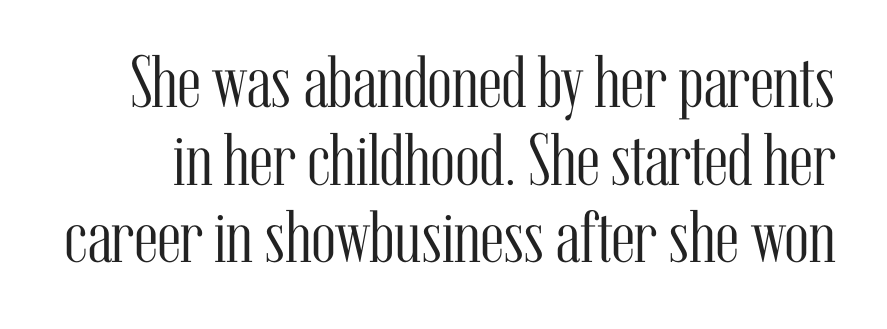
This is roman type, the default non-slanted kind. To sum up the face: it has serifs. No letter is thick-stroked: the sample isn't bold. Each letter keeps its own natural width here, so spacing adapts to shape.
